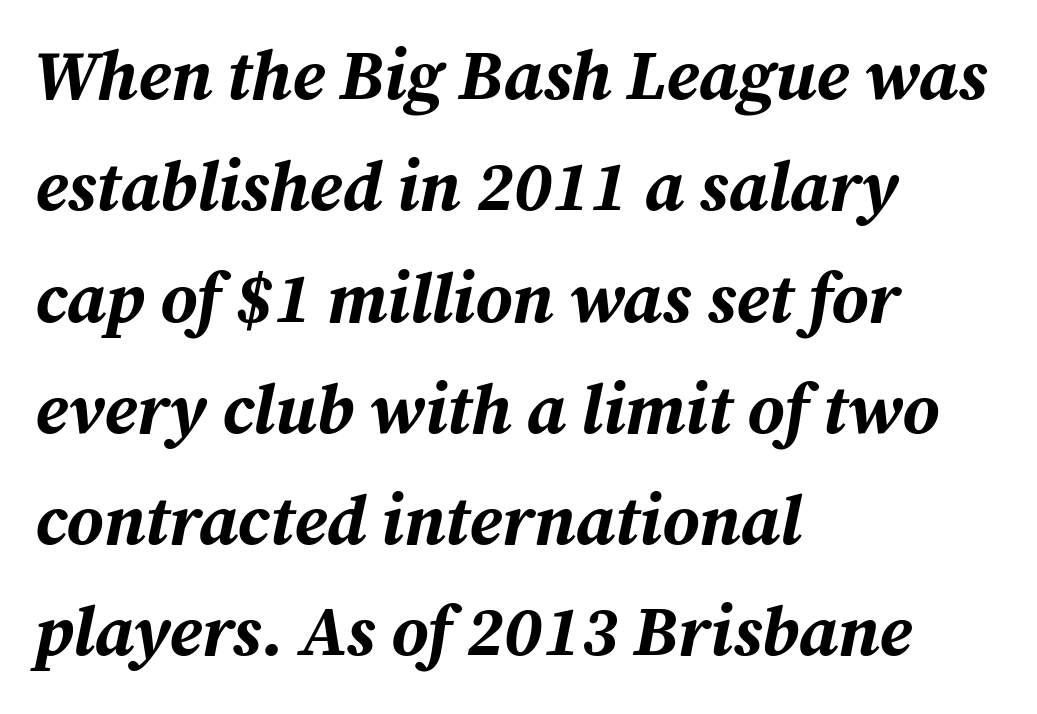
Has an underline been added? It has not. Character widths vary here, with narrow letters taking less room than wide ones. The rendering anchors every line to the left-hand side. Compared with typical body copy, the letter spacing here is the same.
